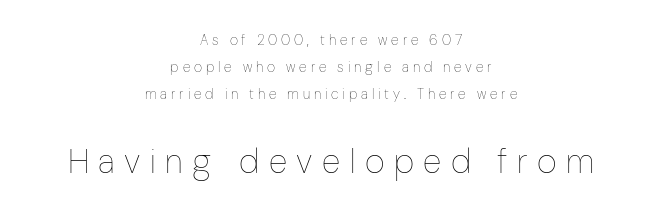
The image shows 34 px thin, condensed type, upright; set centered, loose line spacing (1.93x), unusually wide letter spacing (+0.28 em), not underlined; the second (bottom) block is 2.43x larger; low stroke contrast and a medium x-height.
